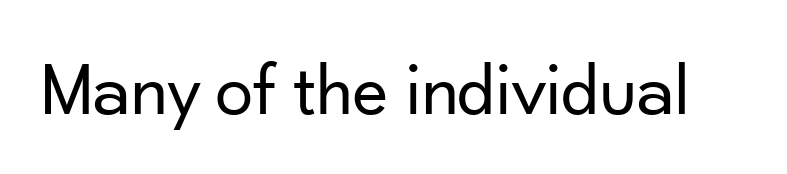
The image shows 76 px regular-weight sans-serif type, upright; set normal letter spacing, not underlined; low stroke contrast and a small x-height.
